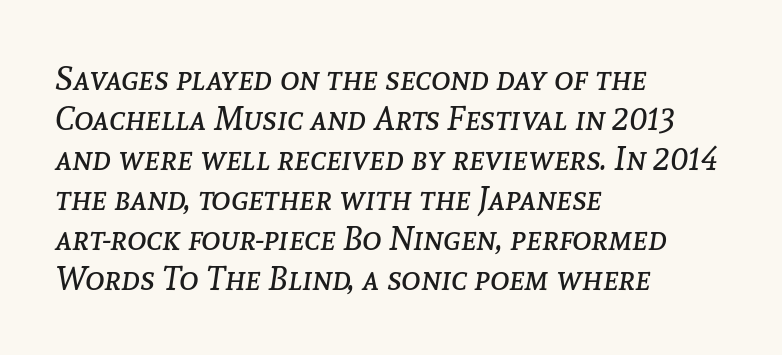
Q: Is the text bold? A: No.
Q: Is the text italic (slanted)? A: Yes, it leans right by about 8 degrees.
Q: Is the text underlined? A: No.
Q: How is the paragraph aligned? A: Left-aligned.
Q: Is the spacing between letters normal or unusually wide? A: Normal.
Q: Width (condensed, normal, or wide)? A: Normal.
Q: Stroke contrast? A: Low.
Q: x-height? A: Medium.
Q: Monospaced? A: No.
